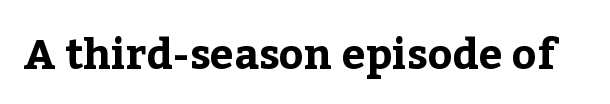
{"serif": "yes", "italic": "no", "bold": "yes", "weight": "bold", "width": "normal", "stroke_contrast": "low", "x_height": "medium", "monospaced": "no", "underline": "no", "letter_spacing": "normal", "letter_spacing_em": 0.0, "glyph_px": 42}
